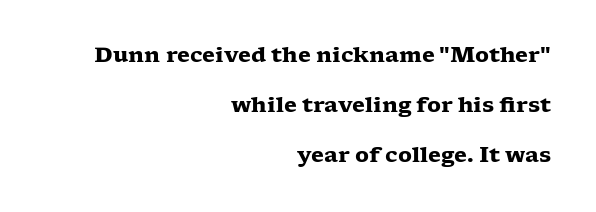
This is the regular roman posture of the typeface. A bare baseline throughout the passage. Pretty heavy lettering here — definitely bold. The passage is arranged like a letterhead date or caption credit — flush right. Inter-character spacing is left at the font's built-in metrics. The space between consecutive lines is lavish.
